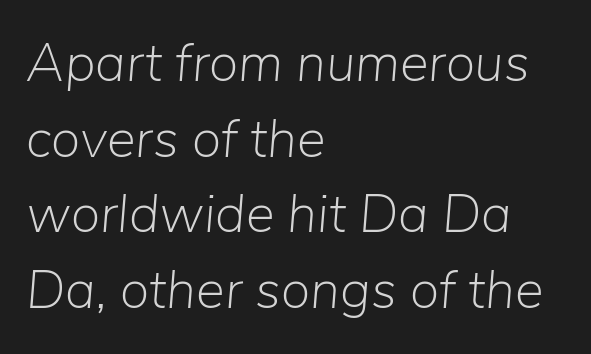
Q: Is the text bold? A: No.
Q: Is the text italic (slanted)? A: Yes, it leans right by about 5 degrees.
Q: Is the text underlined? A: No.
Q: How is the paragraph aligned? A: Left-aligned.
Q: Is the spacing between letters normal or unusually wide? A: Normal.
Q: Is the spacing between lines tight, normal or loose? A: Normal.
Q: Width (condensed, normal, or wide)? A: Normal.
Q: Stroke contrast? A: Low.
Q: x-height? A: Medium.
Q: Monospaced? A: No.
